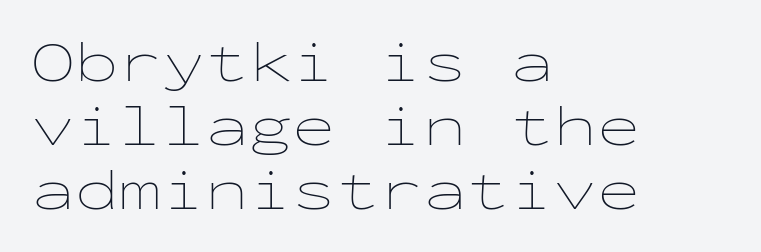
The image shows 58 px thin, wide type, upright, monospaced; set left-aligned, tight line spacing (1.1x), normal letter spacing, not underlined; low stroke contrast and a medium x-height.
